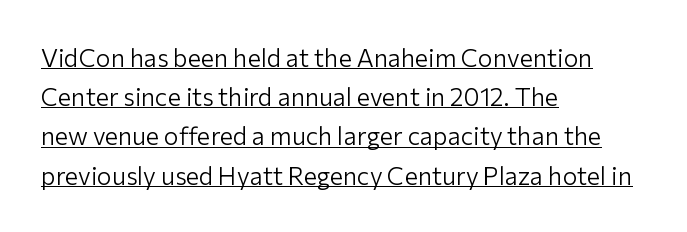
Notice how descenders clear the ascenders below comfortably — that's standard leading. If you drew a line through each stem, it would be perfectly vertical. Here the glyphs are tracked normally, forming tight word shapes. Is the block centered? No — it sits flush against the left margin. Think standard paragraph weight, or any step lighter than that.
